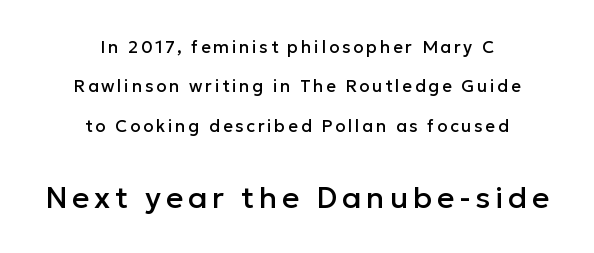
{"serif": "no", "italic": "no", "width": "normal", "stroke_contrast": "low", "x_height": "medium", "monospaced": "no", "underline": "no", "align": "center", "line_spacing": "loose", "line_spacing_ratio": 2.31, "larger_block": "second", "size_ratio": 1.76, "glyph_px": 30}
